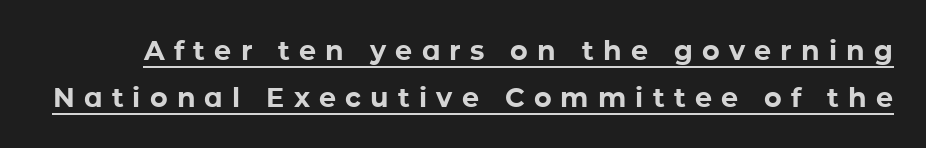
Unlike italic type, these characters show no tilt at all. The sample's only ornament is a line tracing under the words. You could only call the tracking loose — the letters float apart. Is the type bold? Yes — the strokes are clearly thick and heavy.
